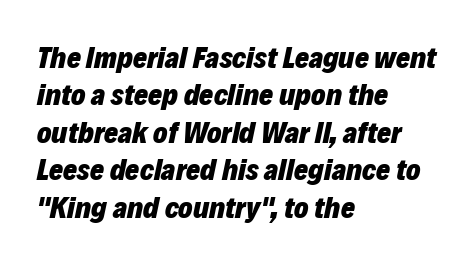
{"italic": "yes", "lean": "right", "slant_degrees": 12, "bold": "yes", "weight": "heavy", "width": "normal", "stroke_contrast": "low", "x_height": "medium", "monospaced": "no", "underline": "no", "align": "left", "line_spacing": "normal", "line_spacing_ratio": 1.25, "letter_spacing": "normal", "letter_spacing_em": 0.0, "glyph_px": 30}
